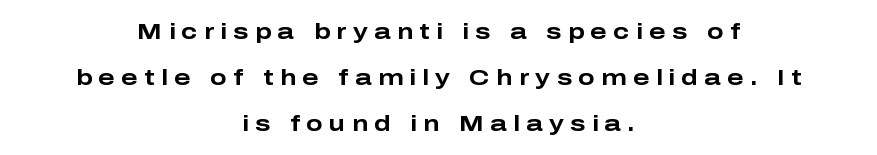
{"italic": "no", "bold": "yes", "underline": "no", "align": "center", "line_spacing": "loose", "line_spacing_ratio": 2.09, "letter_spacing": "wide", "letter_spacing_em": 0.29, "glyph_px": 22}
